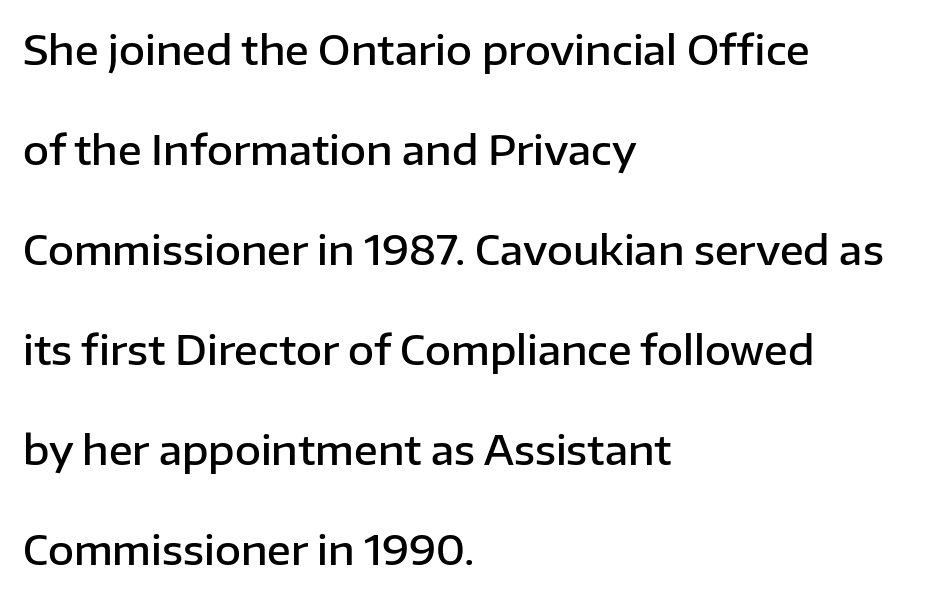
{"serif": "no", "italic": "no", "bold": "semi", "weight": "semibold", "width": "normal", "stroke_contrast": "low", "x_height": "medium", "monospaced": "no", "underline": "no", "align": "left", "line_spacing": "loose", "line_spacing_ratio": 2.5, "letter_spacing": "normal", "letter_spacing_em": 0.0, "glyph_px": 40}
